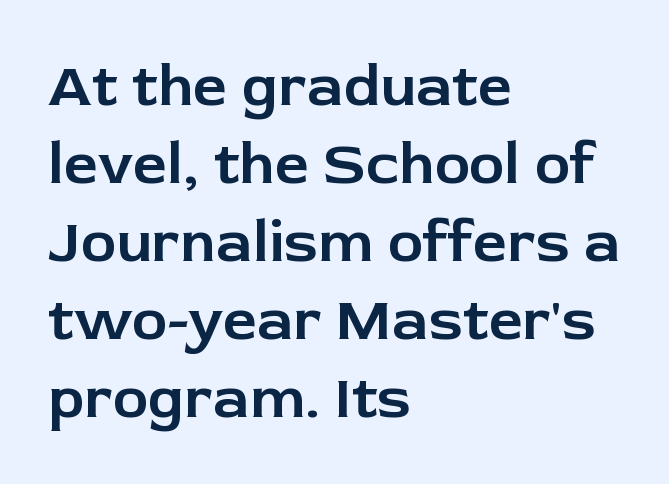
{"serif": "no", "italic": "no", "width": "normal", "stroke_contrast": "low", "x_height": "medium", "monospaced": "no", "underline": "no", "align": "left", "line_spacing": "normal", "line_spacing_ratio": 1.3, "letter_spacing": "normal", "letter_spacing_em": 0.0, "glyph_px": 60}
